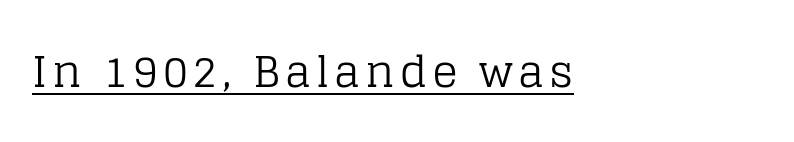
{"serif": "yes", "italic": "no", "bold": "no", "weight": "regular", "width": "normal", "stroke_contrast": "low", "x_height": "large", "monospaced": "no", "underline": "yes", "align": "left", "glyph_px": 43}
